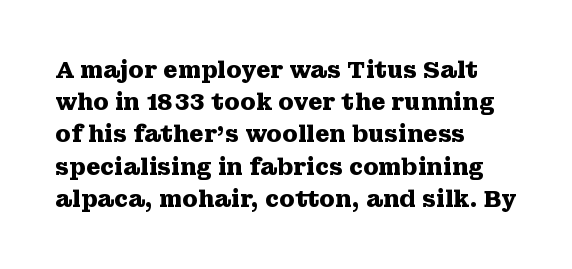
{"italic": "no", "bold": "yes", "underline": "no", "align": "left", "line_spacing": "normal", "line_spacing_ratio": 1.4, "letter_spacing": "normal", "letter_spacing_em": 0.0, "glyph_px": 23}
